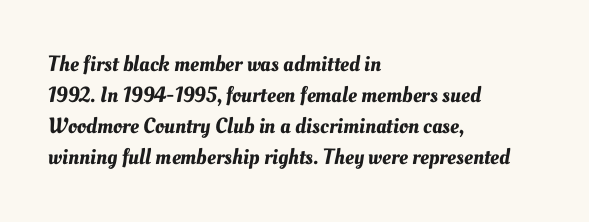
In CSS terms this would be text-align: left. Type without underlining. Does the leading feel generous? No, just average. Does extra space separate the letters? No, they use regular spacing.
